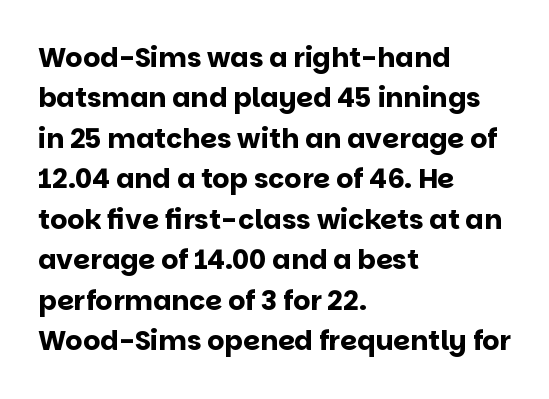
Q: Is the text bold? A: Yes.
Q: Is the text italic (slanted)? A: No, it is upright.
Q: Is the text underlined? A: No.
Q: How is the paragraph aligned? A: Left-aligned.
Q: Is the spacing between letters normal or unusually wide? A: Normal.
Q: Is the spacing between lines tight, normal or loose? A: Normal.
